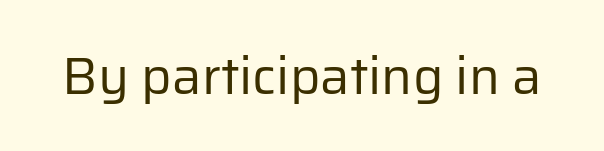
Q: Is the text bold? A: No.
Q: Is the text italic (slanted)? A: No, it is upright.
Q: Is the typeface a serif or a sans-serif typeface? A: Sans-serif.
Q: Is the text underlined? A: No.
Q: Is the spacing between letters normal or unusually wide? A: Normal.
Q: Width (condensed, normal, or wide)? A: Normal.
Q: Stroke contrast? A: Low.
Q: x-height? A: Medium.
Q: Monospaced? A: No.
